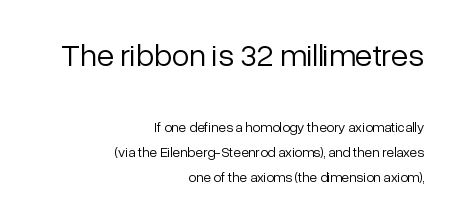
{"serif": "no", "italic": "no", "bold": "no", "weight": "light", "width": "normal", "stroke_contrast": "low", "x_height": "medium", "monospaced": "no", "underline": "no", "align": "right", "line_spacing_ratio": 1.81, "letter_spacing": "normal", "letter_spacing_em": 0.0, "larger_block": "first", "size_ratio": 2.29, "glyph_px": 32}
